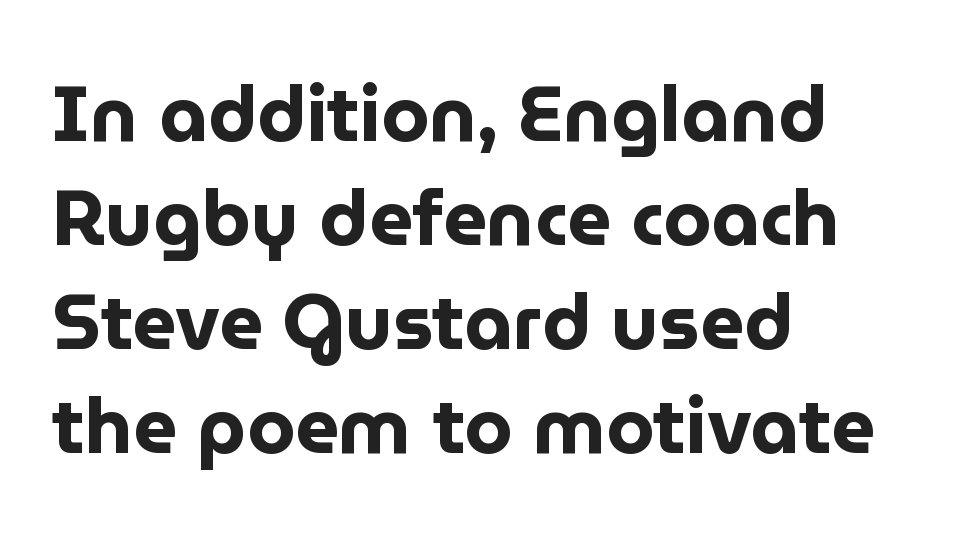
Q: Is the text bold? A: Yes.
Q: Is the text italic (slanted)? A: No, it is upright.
Q: Is the typeface a serif or a sans-serif typeface? A: Sans-serif.
Q: Is the text underlined? A: No.
Q: How is the paragraph aligned? A: Left-aligned.
Q: Is the spacing between letters normal or unusually wide? A: Normal.
Q: Is the spacing between lines tight, normal or loose? A: Normal.
Q: Width (condensed, normal, or wide)? A: Normal.
Q: Stroke contrast? A: Low.
Q: x-height? A: Medium.
Q: Monospaced? A: No.
